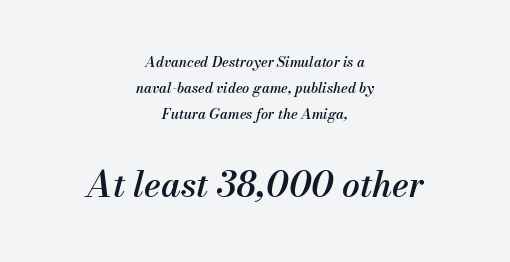
The image shows 35 px semibold type, italic (leaning right); set centered, line spacing 1.85x, normal letter spacing, not underlined; the second (bottom) block is 2.5x larger; medium stroke contrast and a small x-height.
